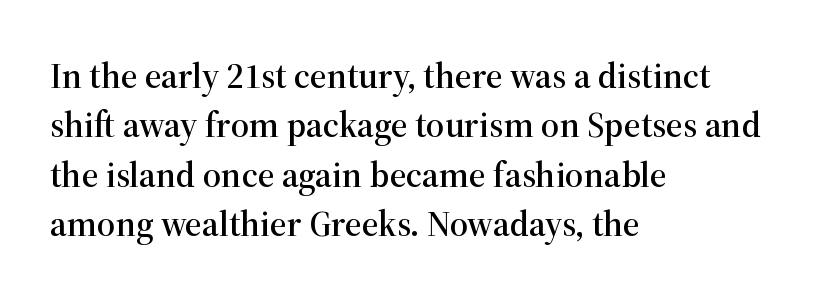
{"serif": "yes", "italic": "no", "width": "normal", "stroke_contrast": "high", "x_height": "medium", "monospaced": "no", "underline": "no", "align": "left", "line_spacing": "normal", "line_spacing_ratio": 1.37, "letter_spacing": "normal", "letter_spacing_em": 0.0, "glyph_px": 36}
